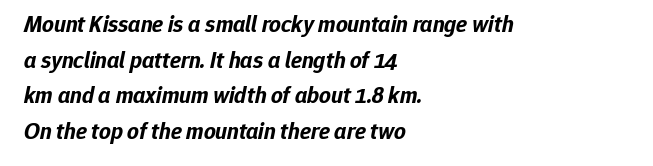
Tracking value appears to be zero — textbook default spacing. Casual observation: everything's shoved over to the left. In terms of leading, this rendering sits right in the middle. An italicized treatment has been applied to the whole sample.
